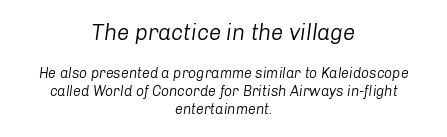
Q: Is the text bold? A: No.
Q: Is the text italic (slanted)? A: Yes, it leans right by about 8 degrees.
Q: Is the text underlined? A: No.
Q: How is the paragraph aligned? A: Centered.
Q: Is the spacing between letters normal or unusually wide? A: Normal.
Q: Is the spacing between lines tight, normal or loose? A: Normal.
Q: Which block of text is set in a larger size, the first (top) or the second (bottom)? A: The first (top) one.
